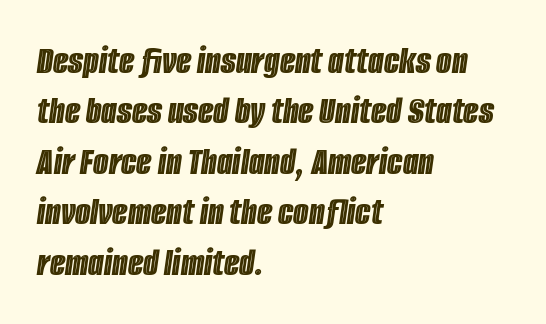
{"italic": "yes", "lean": "right", "slant_degrees": 8, "width": "condensed", "x_height": "large", "monospaced": "no", "underline": "no", "align": "left", "line_spacing": "normal", "line_spacing_ratio": 1.26, "letter_spacing": "normal", "letter_spacing_em": 0.0, "glyph_px": 40}
